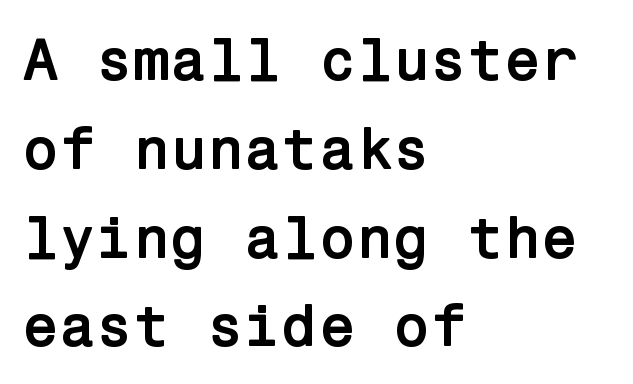
Q: Is the text bold? A: Yes.
Q: Is the text italic (slanted)? A: No, it is upright.
Q: Is the typeface a serif or a sans-serif typeface? A: Sans-serif.
Q: Is the text underlined? A: No.
Q: How is the paragraph aligned? A: Left-aligned.
Q: Is the spacing between letters normal or unusually wide? A: Normal.
Q: Is the spacing between lines tight, normal or loose? A: Normal.
Q: Width (condensed, normal, or wide)? A: Normal.
Q: Stroke contrast? A: Low.
Q: x-height? A: Medium.
